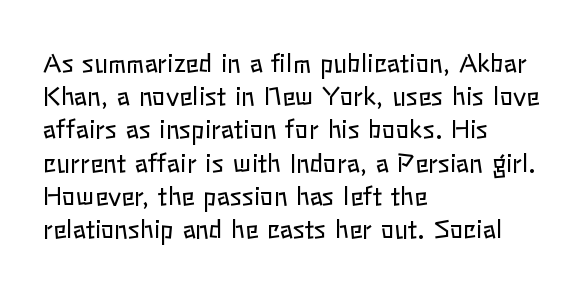
The image shows 25 px text type, upright; set left-aligned, normal line spacing (1.33x), normal letter spacing, not underlined.
